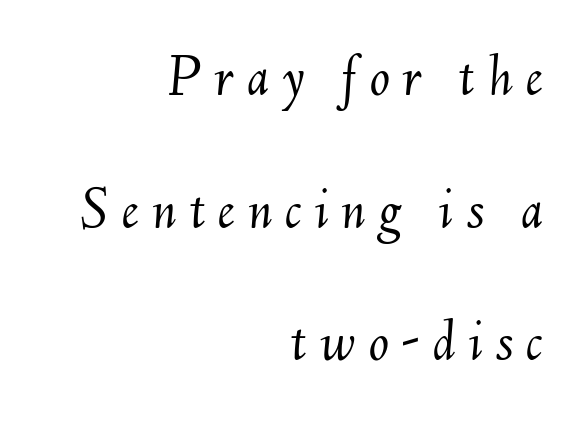
Q: Is the text bold? A: No.
Q: Is the text italic (slanted)? A: Yes, it leans right by about 6 degrees.
Q: Is the text underlined? A: No.
Q: How is the paragraph aligned? A: Right-aligned.
Q: Is the spacing between letters normal or unusually wide? A: Unusually wide.
Q: Is the spacing between lines tight, normal or loose? A: Loose.
Q: Width (condensed, normal, or wide)? A: Normal.
Q: Stroke contrast? A: Medium.
Q: x-height? A: Small.
Q: Monospaced? A: No.
